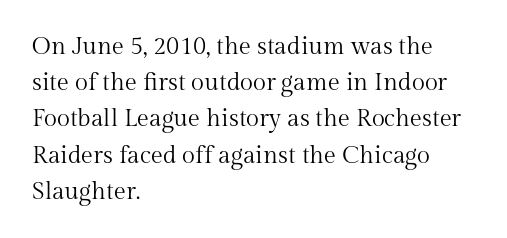
The image shows 24 px text type, upright; set left-aligned, normal line spacing (1.51x), normal letter spacing, not underlined.
